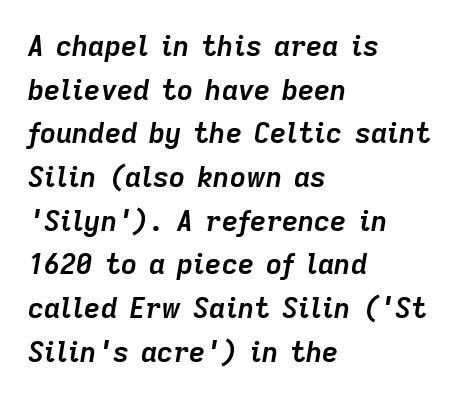
Evenly set lines give the paragraph a standard silhouette. Plenty of ink on the page — the face is bold. Note the varied advance widths — an 'i' is clearly narrower than an 'm'. Italic? Definitely — the glyphs are oblique. Alignment: flush left. The passage shown is not underscored anywhere.
